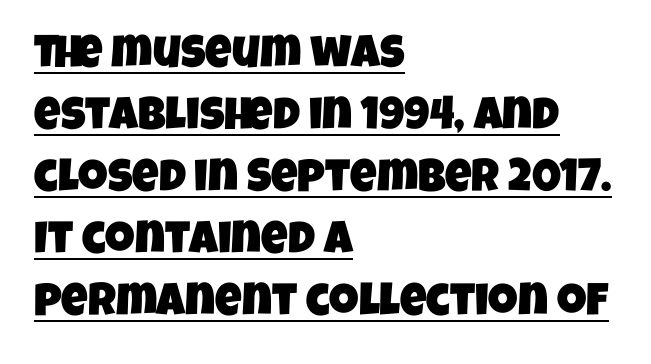
{"serif": "no", "width": "condensed", "stroke_contrast": "low", "x_height": "large", "monospaced": "no", "underline": "yes", "align": "left", "line_spacing": "normal", "line_spacing_ratio": 1.35, "letter_spacing": "normal", "letter_spacing_em": 0.0, "glyph_px": 46}
